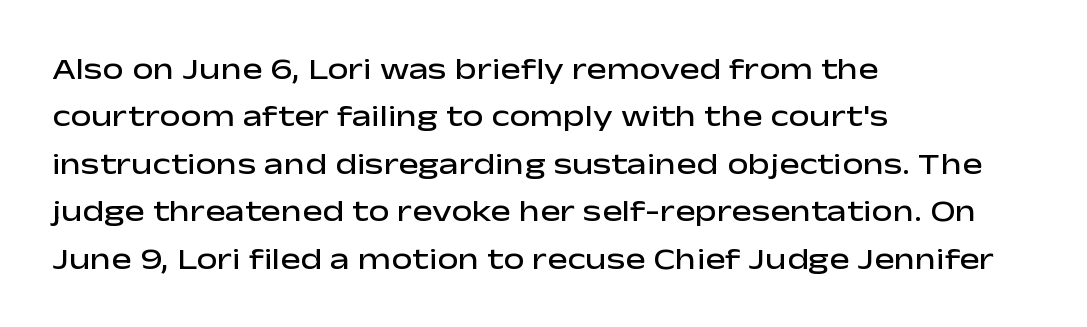
The passage shown is not underscored anywhere. Line beginnings align vertically; line endings do not. Character widths vary here, with narrow letters taking less room than wide ones. Summary of vertical rhythm: regular, with standard interline spacing.
